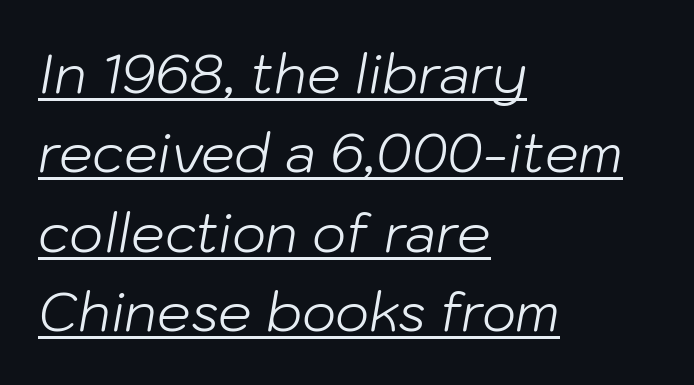
The image shows 53 px light type, italic (leaning right); set left-aligned, normal line spacing (1.5x), normal letter spacing, underlined; low stroke contrast and a medium x-height.
